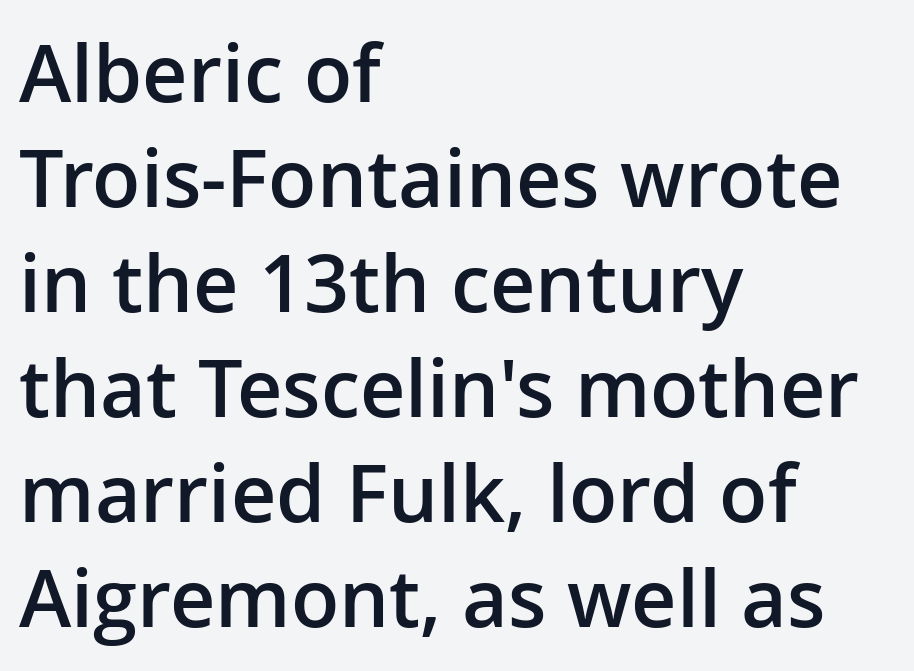
The image shows 79 px semibold sans-serif type, upright; set left-aligned, normal line spacing (1.33x), normal letter spacing, not underlined; low stroke contrast and a medium x-height.
